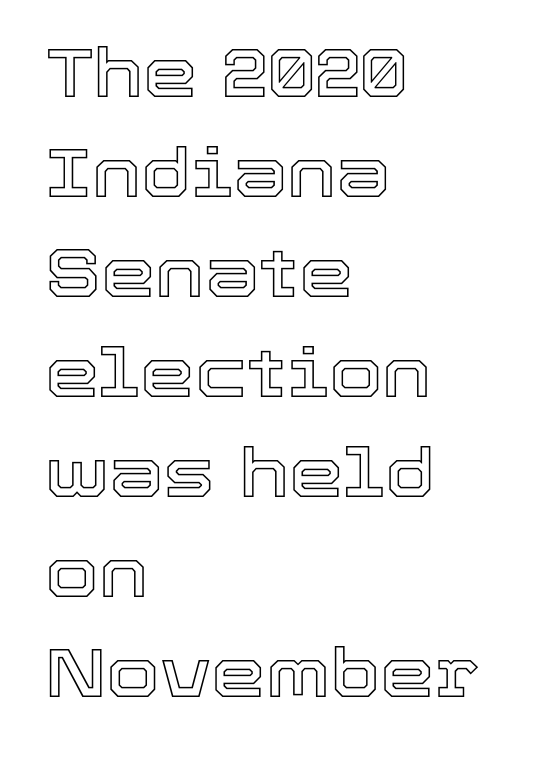
Q: Is the text italic (slanted)? A: No, it is upright.
Q: Is the text underlined? A: No.
Q: How is the paragraph aligned? A: Left-aligned.
Q: Is the spacing between letters normal or unusually wide? A: Normal.
Q: Is the spacing between lines tight, normal or loose? A: Normal.
Q: Width (condensed, normal, or wide)? A: Normal.
Q: x-height? A: Medium.
Q: Monospaced? A: No.
